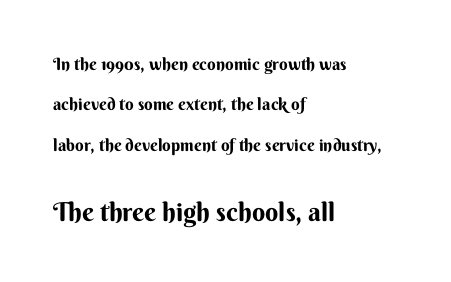
{"italic": "no", "bold": "yes", "underline": "no", "align": "left", "line_spacing": "loose", "line_spacing_ratio": 2.38, "letter_spacing": "normal", "letter_spacing_em": 0.0, "larger_block": "second", "size_ratio": 1.53, "glyph_px": 26}
